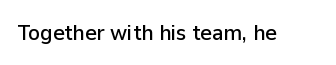
{"italic": "no", "underline": "no", "letter_spacing": "normal", "letter_spacing_em": 0.0, "glyph_px": 22}
